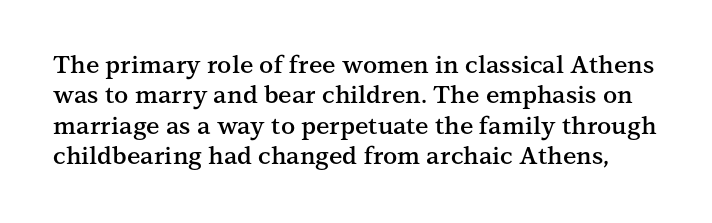
The image shows 24 px text type, upright; set normal line spacing (1.27x), normal letter spacing, not underlined.
